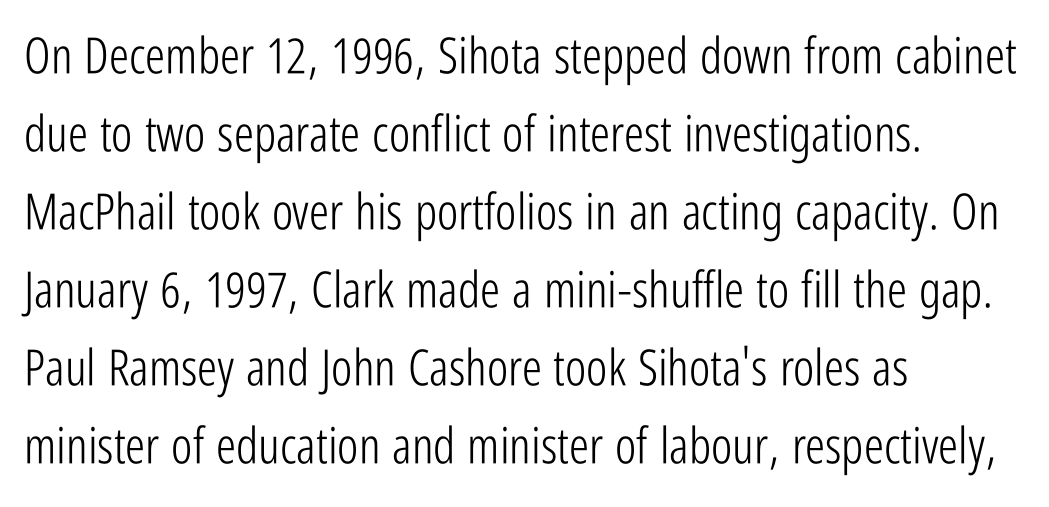
{"serif": "no", "italic": "no", "bold": "no", "weight": "light", "width": "condensed", "stroke_contrast": "low", "x_height": "medium", "monospaced": "no", "underline": "no", "align": "left", "line_spacing": "normal", "line_spacing_ratio": 1.56, "letter_spacing": "normal", "letter_spacing_em": 0.0, "glyph_px": 50}
